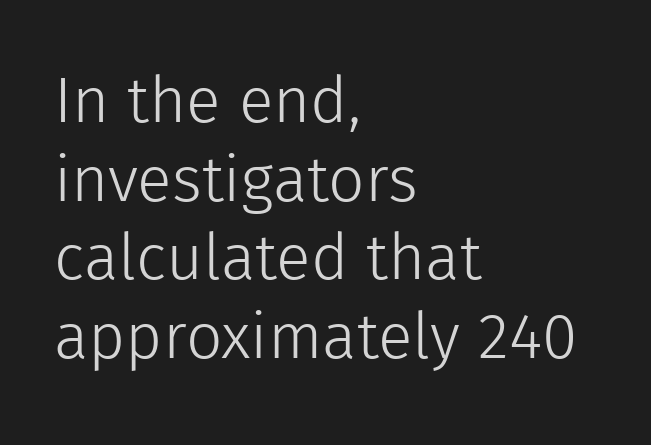
The space directly below the letters is spotless. Inter-character spacing is left at the font's built-in metrics. The paragraph has a hard left edge and a soft right edge. Here the designer chose a conventional face with non-uniform glyph widths.
